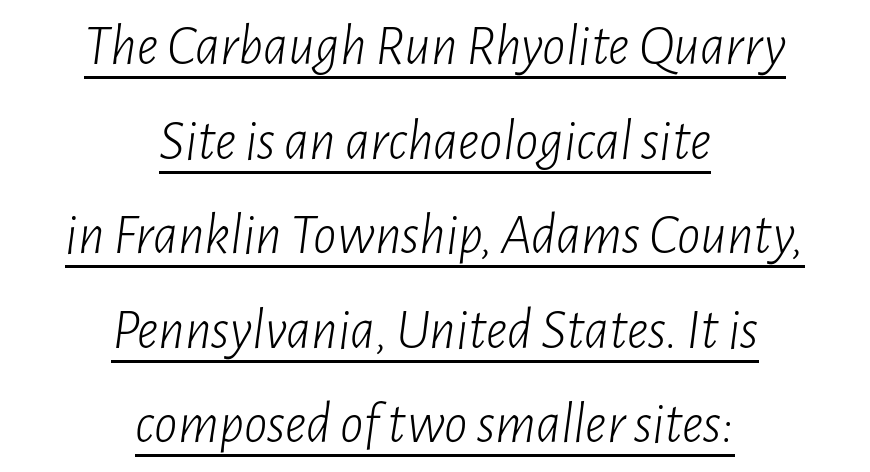
Character widths vary here, with narrow letters taking less room than wide ones. Think standard paragraph weight, or any step lighter than that. Which margin do the lines hug? Neither — every line sits in the middle. The rows are spaced the way most documents space them. You can tell it's italic because the verticals aren't actually vertical.
